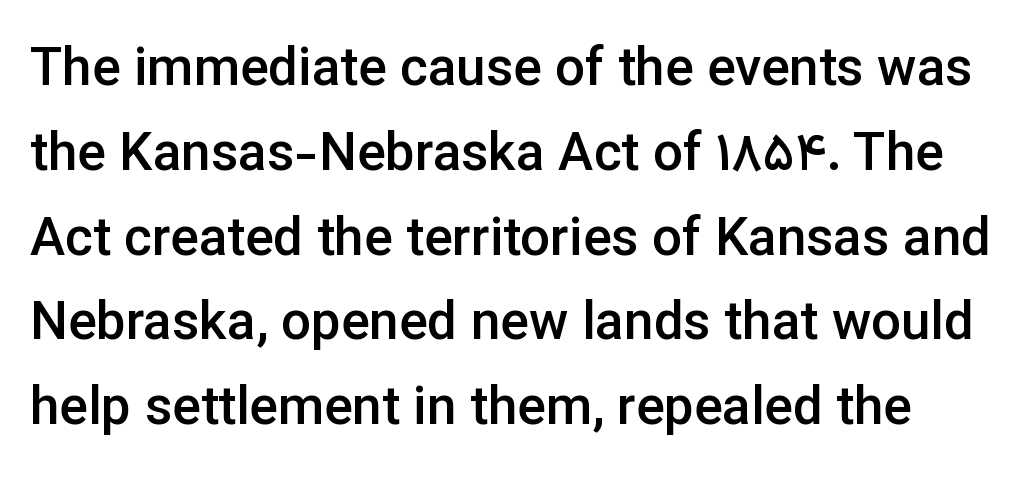
Emphasis by weight is partial: semibold. The font family rendered here belongs to the sans-serif group. A typesetter would call this leading conventional body-copy spacing. Proportional: the letters do not fall into vertical columns. You could call the tracking neutral — neither tight nor loose. Rule under the text: the space is simply empty.
